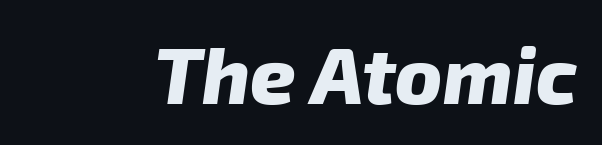
The image shows 79 px heavy type, italic (leaning right); set normal letter spacing, not underlined; low stroke contrast and a medium x-height.
